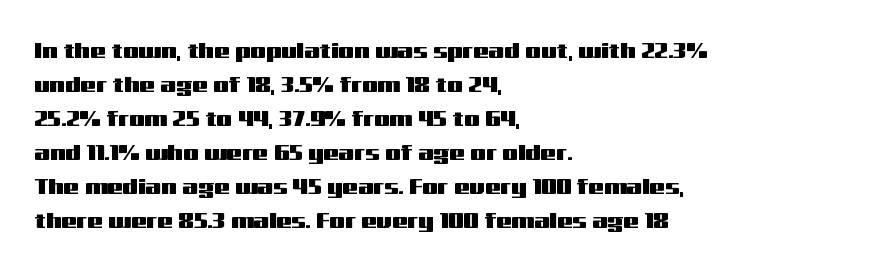
{"italic": "no", "underline": "no", "align": "left", "line_spacing": "normal", "line_spacing_ratio": 1.55, "letter_spacing": "normal", "letter_spacing_em": 0.0, "glyph_px": 22}
